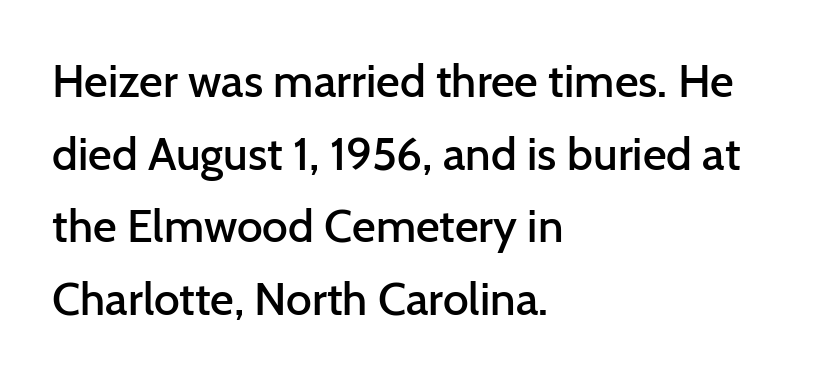
The axis of the letterforms is exactly vertical. The face used here is proportionally spaced, like ordinary book or web type. Does the weight exceed regular? Yes, but only to semibold. The lines sit at an ordinary, default distance from one another. The letters carry no serifs — their stems end cleanly without finishing strokes. Typeset ragged right — the left edge is the straight one.
